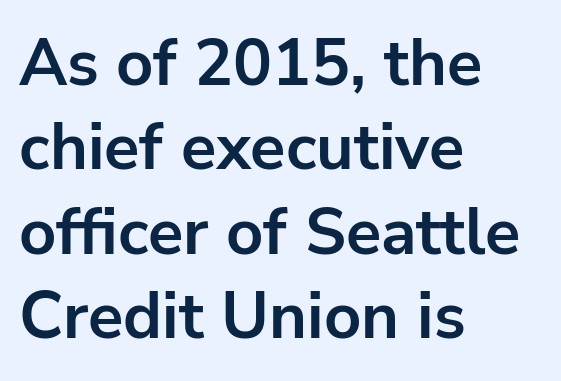
The image shows 65 px bold sans-serif type, upright; set left-aligned, normal line spacing (1.3x), normal letter spacing, not underlined; low stroke contrast and a medium x-height.
